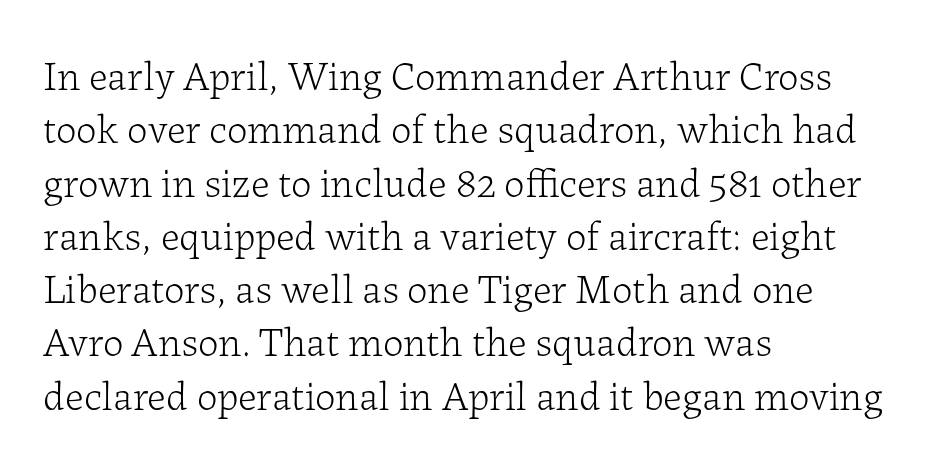
This reads as an unemphasized weight, regular at the heaviest. Reading down the column, the eye jumps a familiar distance to each next line. These lines are rendered in a variable-pitch font. The rag falls on the right side of this text block.
